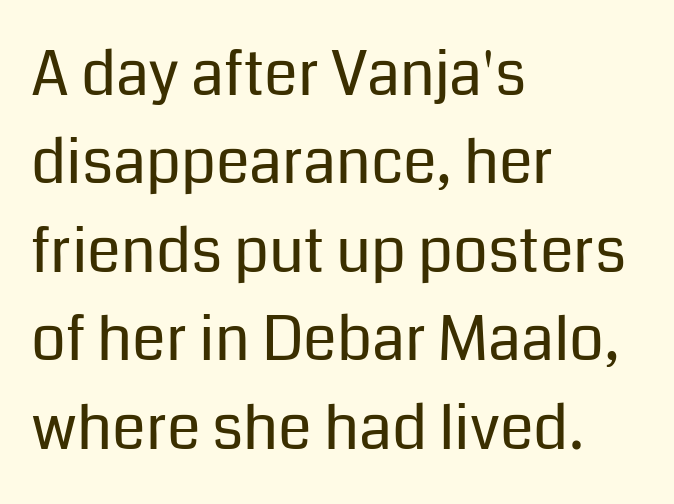
Rendered with straight, roman letterforms. You could not count columns in this text — the font is proportionally spaced. One-word summary of the alignment: left. The passage shown is not underscored anywhere.
